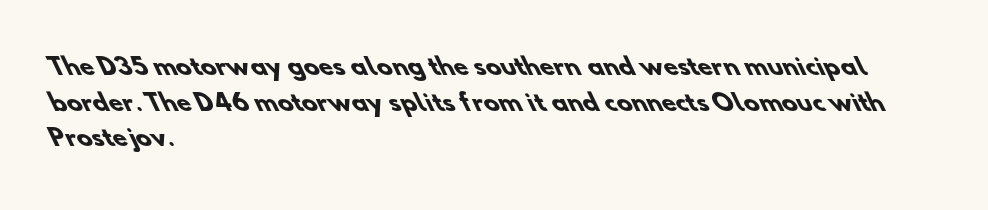
The lines are quadded left. How would I describe the line gaps? Plain and ordinary. The passage shown has conventional tracking throughout. Heft: maximum for text — a bold. The gap between lines stays unmarked.
